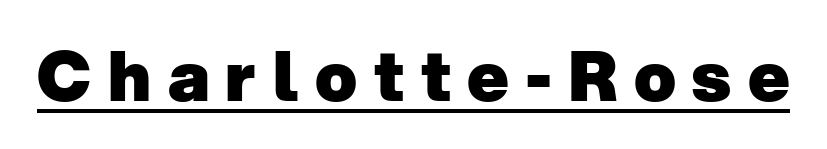
A typesetter would call this proportional, since set widths differ per character. The tracking reads as deliberately expanded to a designer's eye. Does the type have serifs? No, each stem ends abruptly. Compared with an ordinary text face, these strokes are far heavier — a full bold.
